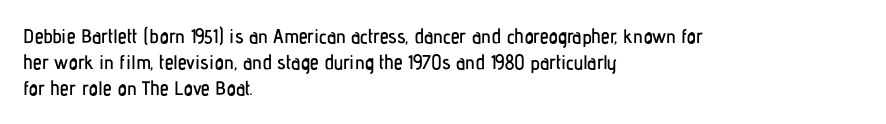
Rows of type keep a routine distance in the vertical direction. Designer's note — italics off, roman on. These lines stack with their left ends in a neat column. You could call the tracking neutral — neither tight nor loose. Each row of text sits above clean, open space.
